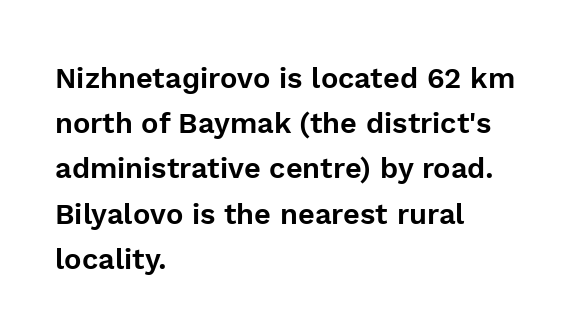
The image shows 29 px sans-serif type, upright; set left-aligned, normal line spacing (1.56x), normal letter spacing, not underlined; a medium x-height.
